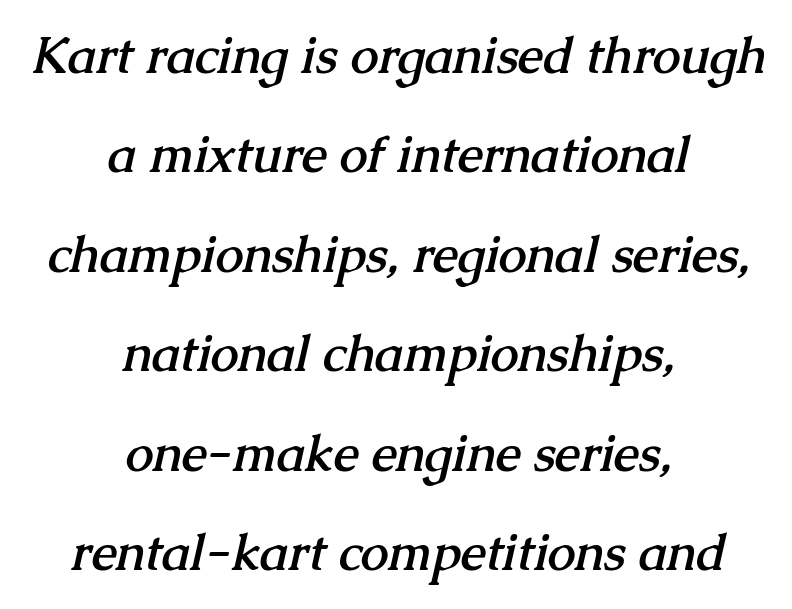
{"serif": "yes", "bold": "yes", "weight": "semibold", "width": "normal", "stroke_contrast": "medium", "x_height": "medium", "monospaced": "no", "underline": "no", "align": "center", "line_spacing": "loose", "line_spacing_ratio": 1.99, "letter_spacing": "normal", "letter_spacing_em": 0.0, "glyph_px": 50}
